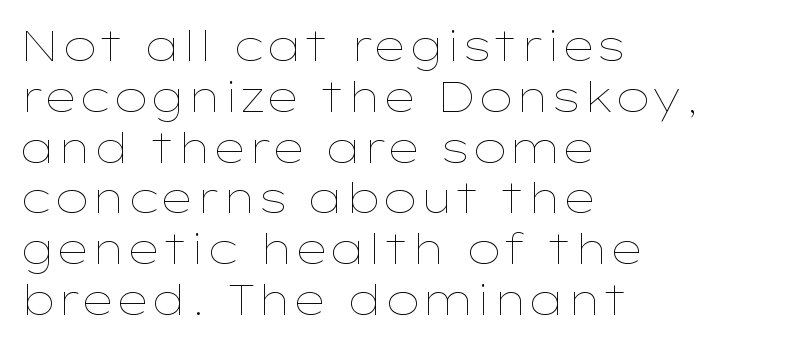
Q: Is the text bold? A: No.
Q: Is the text italic (slanted)? A: No, it is upright.
Q: Is the text underlined? A: No.
Q: How is the paragraph aligned? A: Left-aligned.
Q: Is the spacing between letters normal or unusually wide? A: Normal.
Q: Width (condensed, normal, or wide)? A: Wide.
Q: Stroke contrast? A: Low.
Q: x-height? A: Medium.
Q: Monospaced? A: No.
